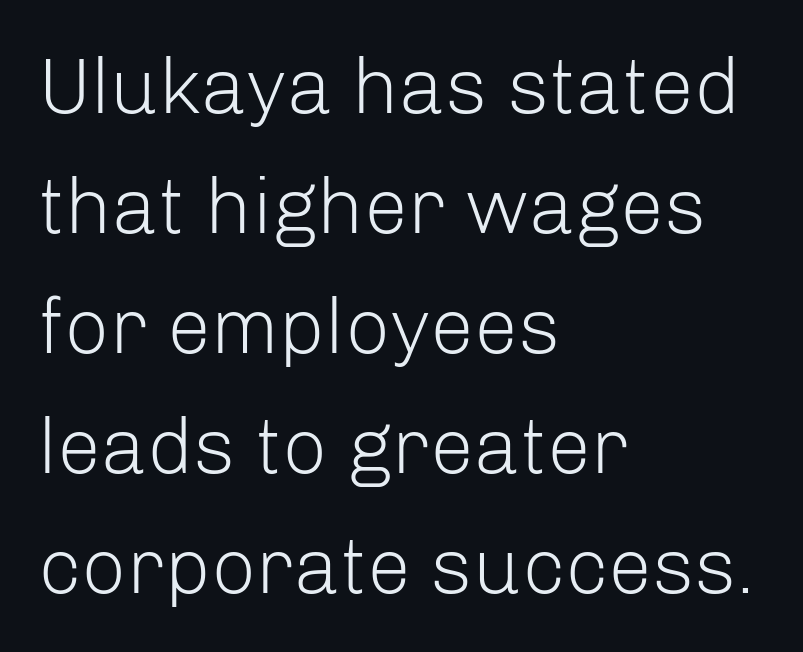
The image shows 79 px light sans-serif type, upright; set left-aligned, normal line spacing (1.52x), normal letter spacing, not underlined; low stroke contrast and a medium x-height.
